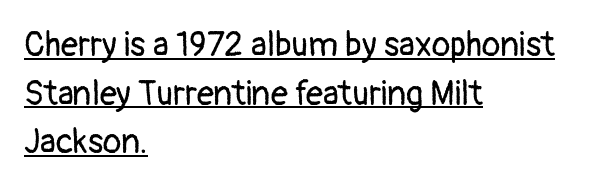
Honestly, the letter spacing is just normal — you wouldn't notice it. Short and long lines alike share a common starting point at left. You can see a thin bar hugging the bottom of the glyphs. Posture: upright roman.
